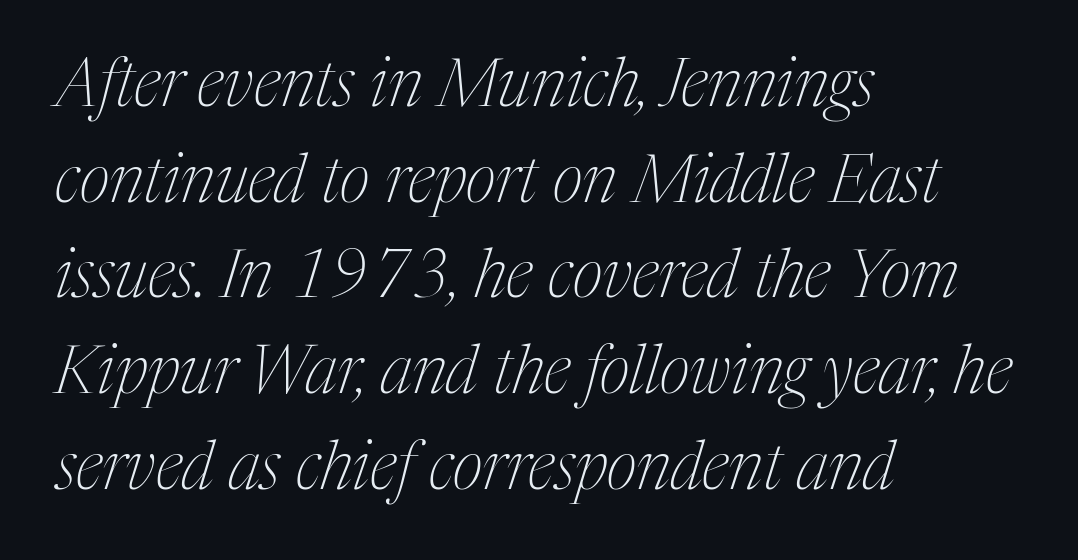
Q: Is the text bold? A: No.
Q: Is the text italic (slanted)? A: Yes, it leans right by about 17 degrees.
Q: Is the typeface a serif or a sans-serif typeface? A: Serif.
Q: Is the text underlined? A: No.
Q: How is the paragraph aligned? A: Left-aligned.
Q: Is the spacing between letters normal or unusually wide? A: Normal.
Q: Is the spacing between lines tight, normal or loose? A: Normal.
Q: Width (condensed, normal, or wide)? A: Condensed.
Q: Stroke contrast? A: Medium.
Q: x-height? A: Medium.
Q: Monospaced? A: No.
